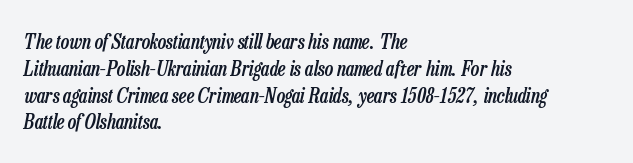
Quick note: italic. Regarding leading, the lines here are spaced in the standard way. Summary of weight: moderately heavy, a semibold. The space beneath each line is pristine and unruled.
